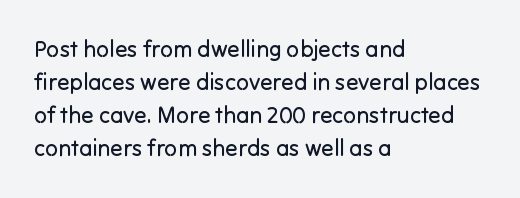
{"italic": "no", "bold": "no", "underline": "no", "align": "left", "line_spacing": "normal", "line_spacing_ratio": 1.44, "letter_spacing": "normal", "letter_spacing_em": 0.0, "glyph_px": 23}
